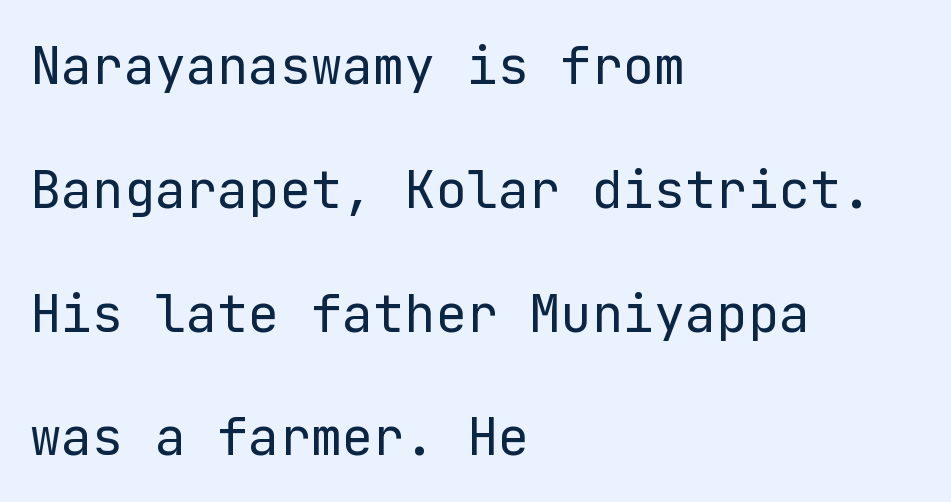
Q: Is the text bold? A: No.
Q: Is the text italic (slanted)? A: No, it is upright.
Q: Is the typeface a serif or a sans-serif typeface? A: Sans-serif.
Q: Is the text underlined? A: No.
Q: How is the paragraph aligned? A: Left-aligned.
Q: Is the spacing between letters normal or unusually wide? A: Normal.
Q: Is the spacing between lines tight, normal or loose? A: Loose.
Q: Width (condensed, normal, or wide)? A: Normal.
Q: Stroke contrast? A: Low.
Q: x-height? A: Medium.
